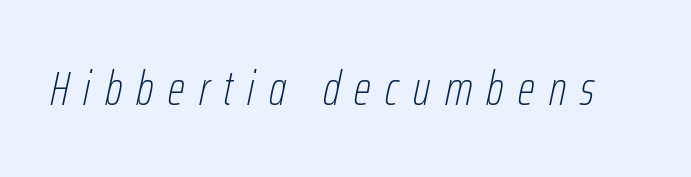
The image shows 48 px thin, condensed type, italic (leaning right); set unusually wide letter spacing (+0.3 em), not underlined; low stroke contrast and a medium x-height.
